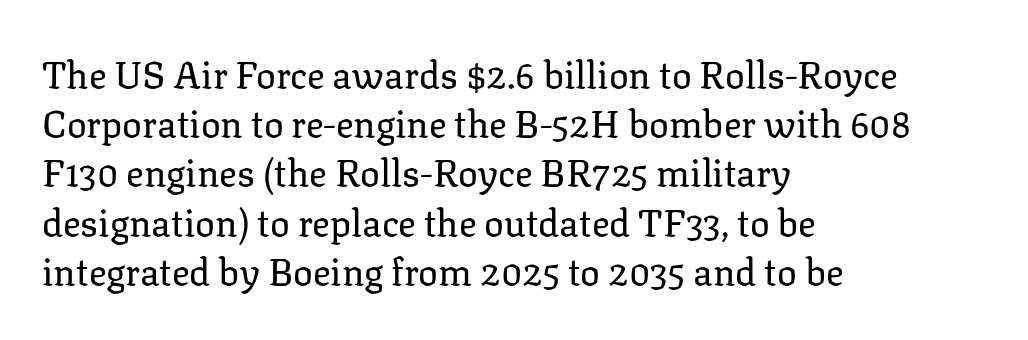
{"serif": "yes", "italic": "no", "bold": "no", "weight": "regular", "width": "normal", "stroke_contrast": "low", "x_height": "medium", "monospaced": "no", "underline": "no", "align": "left", "line_spacing": "normal", "line_spacing_ratio": 1.33, "letter_spacing": "normal", "letter_spacing_em": 0.0, "glyph_px": 37}
